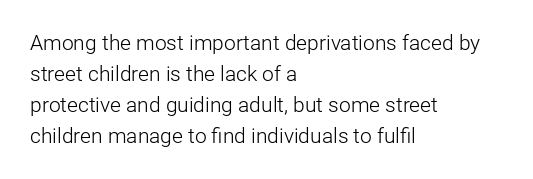
If you drew a line through each stem, it would be perfectly vertical. Leftover space on each line is placed entirely after the last word. The vertical gap from one line to the next is medium. The specimen omits any rule beneath the text block's lines.
